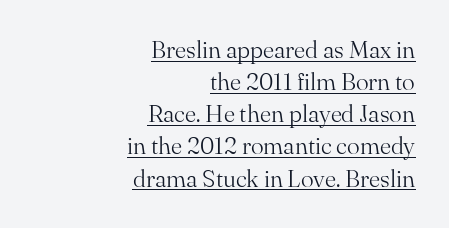
Underlining? Definitely there. The font is comparable to plain body text, perhaps lighter. Leftover space on each line is placed entirely before the opening word. Vertical strokes here are truly vertical. Evenly set lines give the paragraph a standard silhouette. Does extra space separate the letters? No, they use regular spacing.
